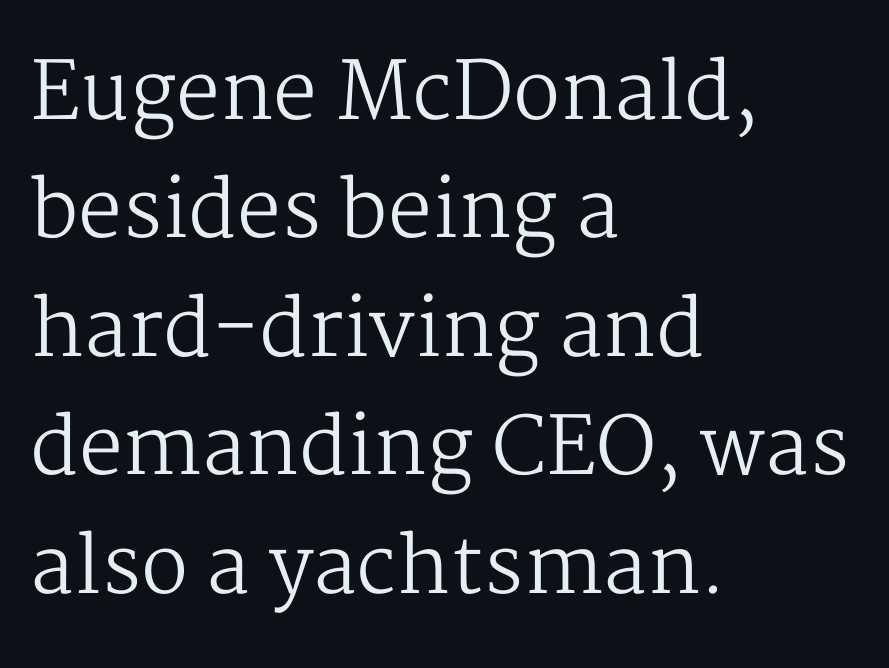
The image shows 79 px regular-weight serif type, upright; set left-aligned, normal line spacing (1.5x), normal letter spacing, not underlined; medium stroke contrast and a medium x-height.
